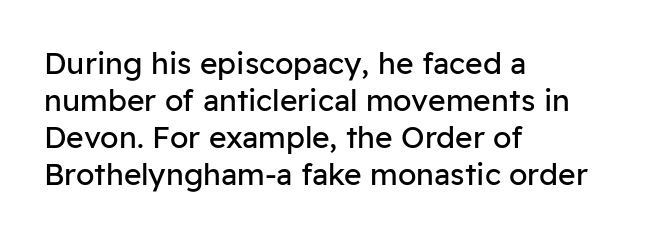
The image shows 30 px regular-weight sans-serif type, upright; set left-aligned, line spacing 1.23x, normal letter spacing, not underlined; low stroke contrast and a medium x-height.
